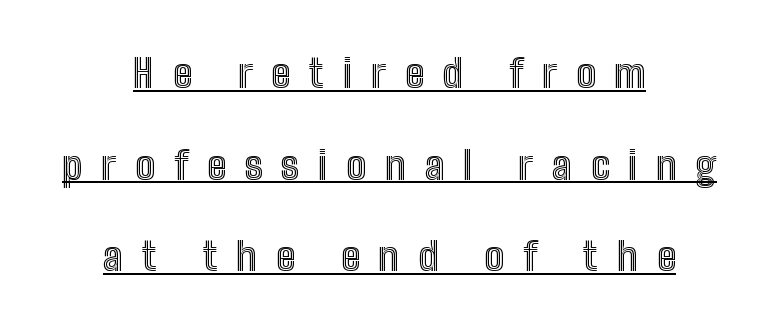
Baseline-to-baseline distance is far greater than the letter height. One-word summary of the alignment: center. Characters follow at a spacing far wider than the type designer built in. Like a heading marked for emphasis, these lines bear an underscore. Varying glyph widths throughout — classic text-font behaviour.
